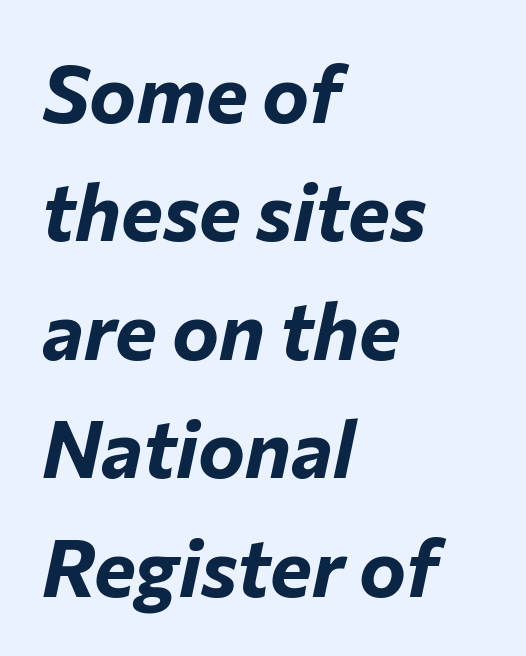
The image shows 79 px bold type, italic (leaning right); set left-aligned, normal line spacing (1.5x), normal letter spacing, not underlined; low stroke contrast and a medium x-height.
